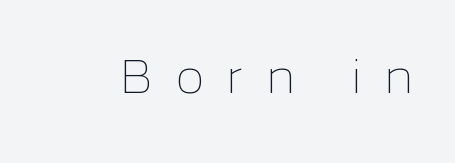
Q: Is the text bold? A: No.
Q: Is the text italic (slanted)? A: No, it is upright.
Q: Is the text underlined? A: No.
Q: Is the spacing between letters normal or unusually wide? A: Unusually wide.
Q: Width (condensed, normal, or wide)? A: Normal.
Q: Stroke contrast? A: Low.
Q: x-height? A: Medium.
Q: Monospaced? A: No.
